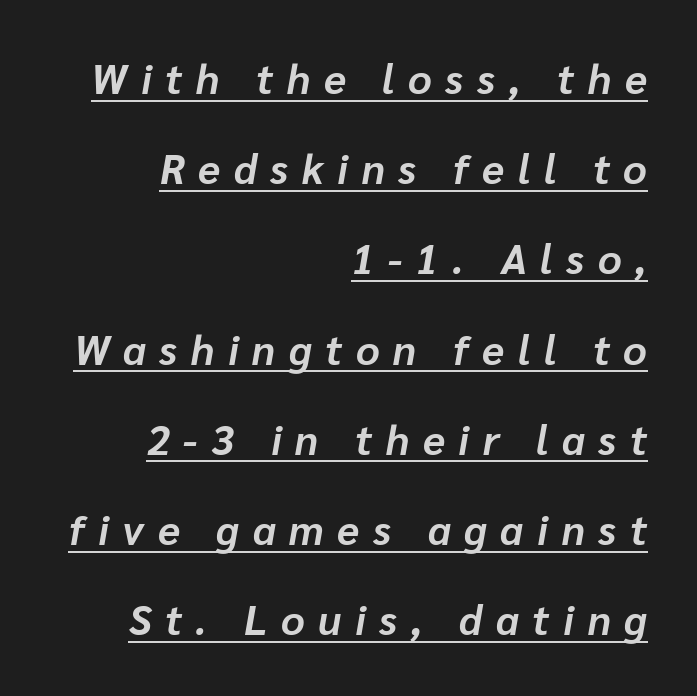
Q: Is the text bold? A: Yes.
Q: Is the text italic (slanted)? A: Yes, it leans right by about 10 degrees.
Q: Is the text underlined? A: Yes.
Q: How is the paragraph aligned? A: Right-aligned.
Q: Is the spacing between letters normal or unusually wide? A: Unusually wide.
Q: Is the spacing between lines tight, normal or loose? A: Loose.
Q: Width (condensed, normal, or wide)? A: Normal.
Q: Stroke contrast? A: Low.
Q: x-height? A: Medium.
Q: Monospaced? A: No.
